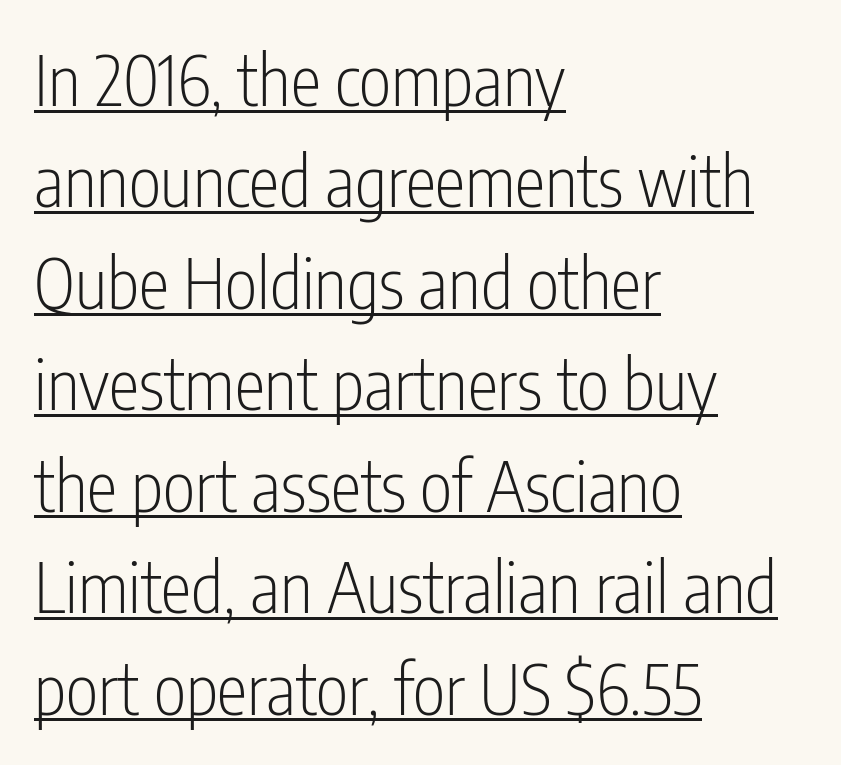
What's the leading like? Ordinary, nothing unusual. Bold? No — there's no thickening of the strokes. You can see a thin bar hugging the bottom of the glyphs. This is the regular roman posture of the typeface. Varying glyph widths throughout — classic text-font behaviour. This rendering employs a face without finishing strokes, i.e., a sans-serif.
